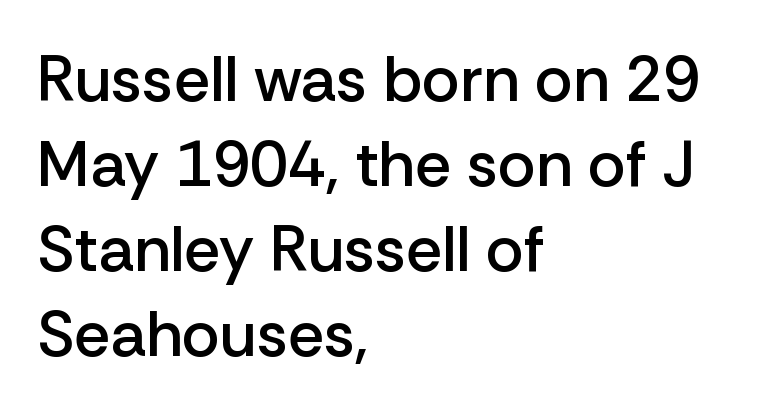
Q: Is the text bold? A: Semi-bold.
Q: Is the text italic (slanted)? A: No, it is upright.
Q: Is the typeface a serif or a sans-serif typeface? A: Sans-serif.
Q: Is the text underlined? A: No.
Q: How is the paragraph aligned? A: Left-aligned.
Q: Is the spacing between letters normal or unusually wide? A: Normal.
Q: Is the spacing between lines tight, normal or loose? A: Normal.
Q: Width (condensed, normal, or wide)? A: Normal.
Q: Stroke contrast? A: Low.
Q: x-height? A: Medium.
Q: Monospaced? A: No.
